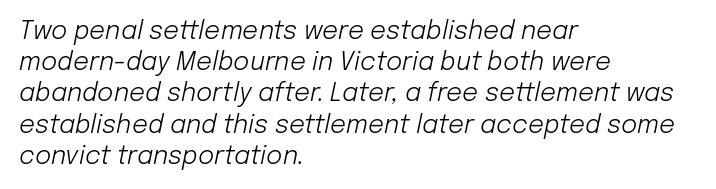
The image shows 25 px text type, italic (leaning right); set left-aligned, normal line spacing (1.25x), normal letter spacing, not underlined.
